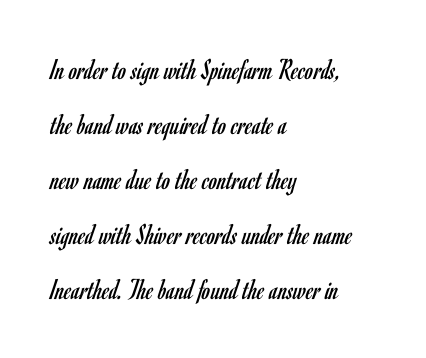
{"serif": "no", "bold": "no", "weight": "regular", "width": "condensed", "stroke_contrast": "low", "x_height": "small", "monospaced": "no", "underline": "no", "align": "left", "line_spacing_ratio": 1.83, "letter_spacing": "normal", "letter_spacing_em": 0.0, "glyph_px": 30}
